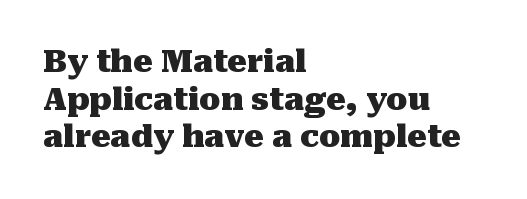
The image shows 31 px heavy serif type, upright; set left-aligned, line spacing 1.21x, normal letter spacing, not underlined; medium stroke contrast and a medium x-height.
